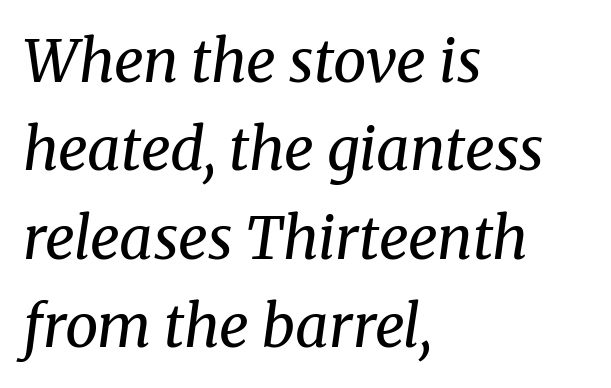
Weight: in the light-to-regular range. Honestly, the letter spacing is just normal — you wouldn't notice it. The designer went with a serif here, giving each stem small feet. The rows are spaced the way most documents space them. One-word summary of the alignment: left.
